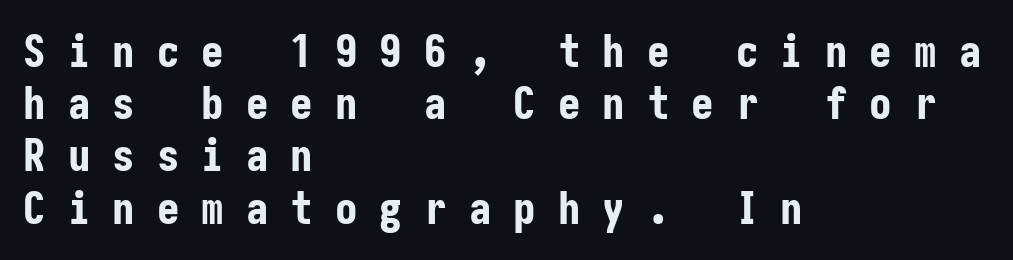
{"serif": "no", "italic": "no", "bold": "yes", "weight": "bold", "width": "condensed", "stroke_contrast": "low", "x_height": "medium", "underline": "no", "align": "left", "line_spacing_ratio": 1.16, "letter_spacing": "wide", "letter_spacing_em": 0.49, "glyph_px": 45}
